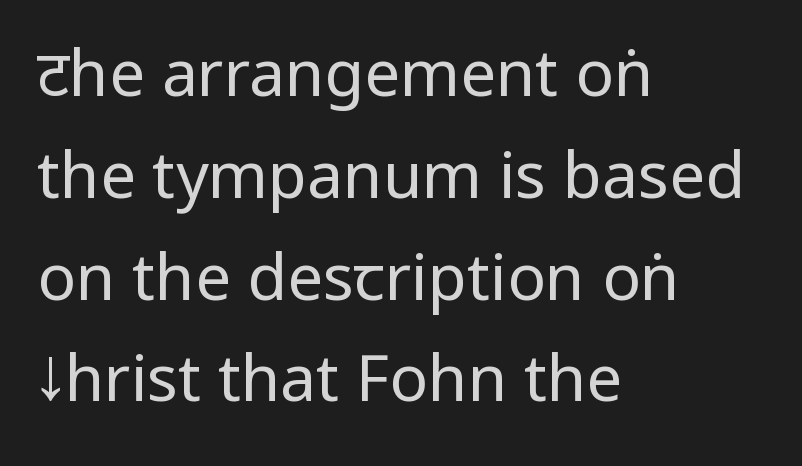
Ordinary non-slanted type is in use. The passage shown is typed in a proportional face where columns would drift. Casual observation: everything's shoved over to the left. This sample uses a sans-serif face. Descender tails drop into unmarked territory.
